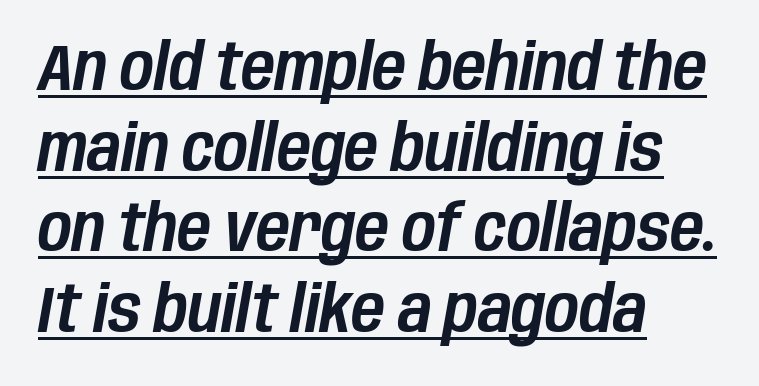
The image shows 65 px condensed type, italic (leaning right); set left-aligned, line spacing 1.24x, normal letter spacing, underlined; low stroke contrast and a large x-height.
